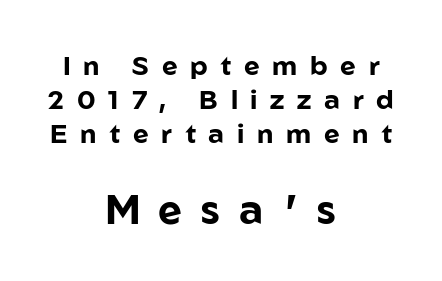
The image shows 41 px bold sans-serif type, upright; set centered, normal line spacing (1.26x), unusually wide letter spacing (+0.47 em), not underlined; the second (bottom) block is 1.52x larger; low stroke contrast and a medium x-height.
